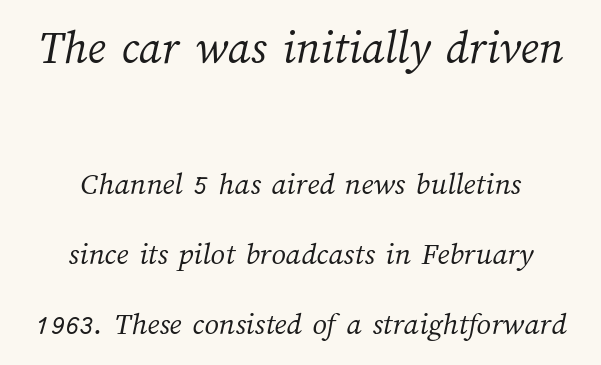
{"bold": "no", "weight": "light", "width": "normal", "stroke_contrast": "medium", "x_height": "medium", "monospaced": "no", "underline": "no", "align": "center", "line_spacing": "loose", "line_spacing_ratio": 2.19, "letter_spacing": "normal", "letter_spacing_em": 0.0, "larger_block": "first", "size_ratio": 1.5, "glyph_px": 48}
